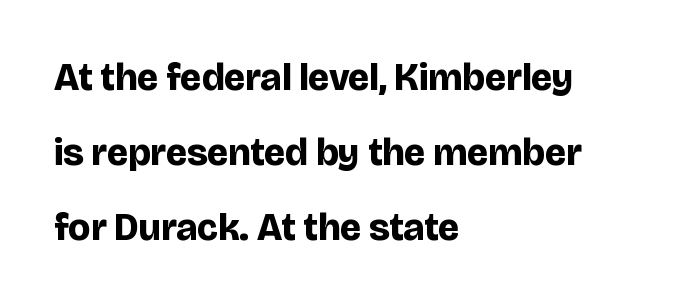
Q: Is the text bold? A: Yes.
Q: Is the text italic (slanted)? A: No, it is upright.
Q: Is the typeface a serif or a sans-serif typeface? A: Sans-serif.
Q: Is the text underlined? A: No.
Q: How is the paragraph aligned? A: Left-aligned.
Q: Is the spacing between letters normal or unusually wide? A: Normal.
Q: Is the spacing between lines tight, normal or loose? A: Loose.
Q: Width (condensed, normal, or wide)? A: Normal.
Q: Stroke contrast? A: Low.
Q: x-height? A: Large.
Q: Monospaced? A: No.
